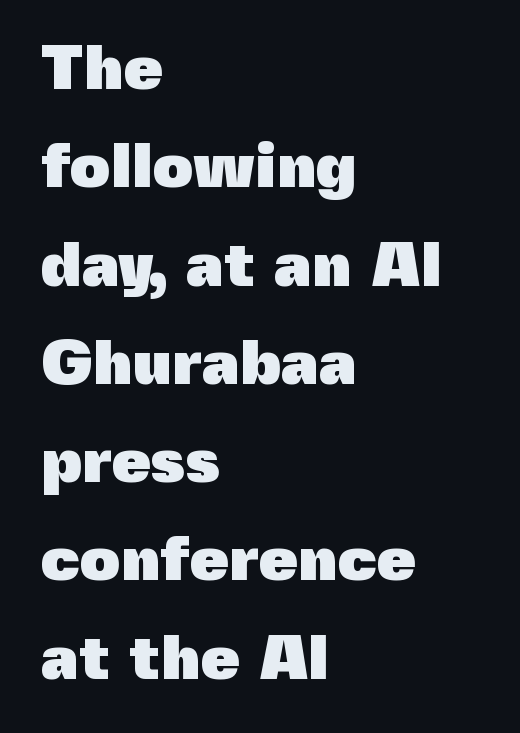
The image shows 63 px heavy sans-serif type, upright; set left-aligned, normal line spacing (1.56x), normal letter spacing, not underlined; a medium x-height.
